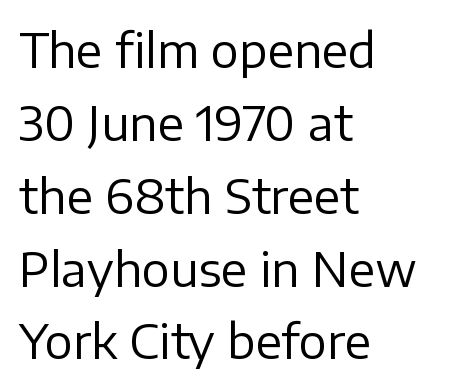
Q: Is the text bold? A: No.
Q: Is the text italic (slanted)? A: No, it is upright.
Q: Is the typeface a serif or a sans-serif typeface? A: Sans-serif.
Q: Is the text underlined? A: No.
Q: How is the paragraph aligned? A: Left-aligned.
Q: Is the spacing between letters normal or unusually wide? A: Normal.
Q: Is the spacing between lines tight, normal or loose? A: Normal.
Q: Width (condensed, normal, or wide)? A: Normal.
Q: Stroke contrast? A: Low.
Q: x-height? A: Medium.
Q: Monospaced? A: No.
